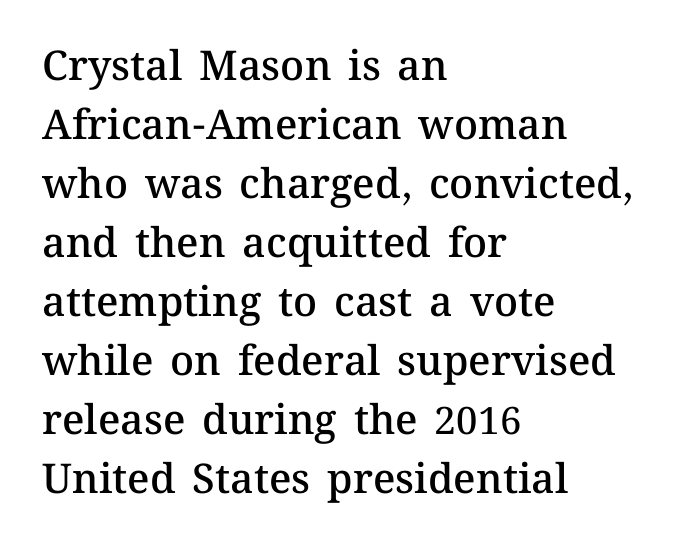
Is the letter spacing exaggerated? No — it looks like the ordinary default. Reading down the column, the eye jumps a familiar distance to each next line. Does the copy run flush right? No — it runs flush left. Do the letters lean? They stand straight. Type without underlining.
